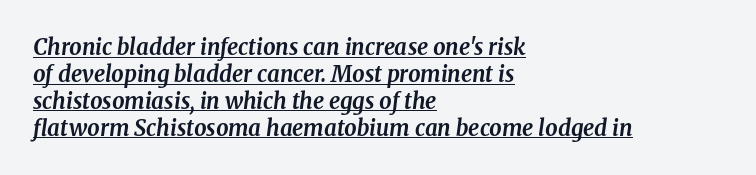
{"italic": "yes", "lean": "right", "slant_degrees": 8, "bold": "yes", "underline": "yes", "align": "left", "line_spacing_ratio": 1.22, "letter_spacing": "normal", "letter_spacing_em": 0.0, "glyph_px": 22}
